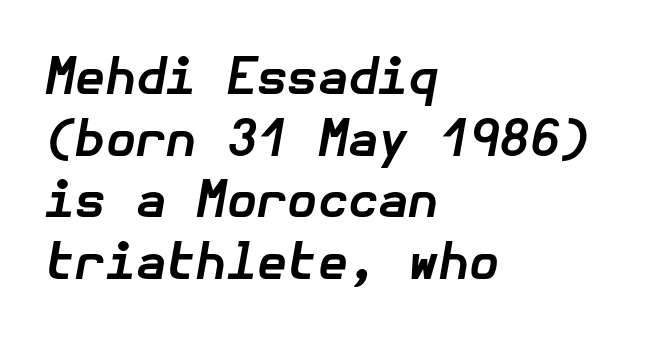
{"italic": "yes", "lean": "right", "slant_degrees": 10, "bold": "yes", "weight": "bold", "width": "normal", "stroke_contrast": "low", "x_height": "medium", "underline": "no", "align": "left", "line_spacing": "normal", "line_spacing_ratio": 1.26, "letter_spacing": "normal", "letter_spacing_em": 0.0, "glyph_px": 49}
